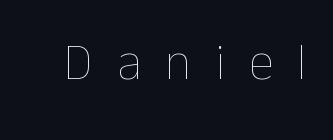
Q: Is the text bold? A: No.
Q: Is the text italic (slanted)? A: No, it is upright.
Q: Is the text underlined? A: No.
Q: Is the spacing between letters normal or unusually wide? A: Unusually wide.
Q: Width (condensed, normal, or wide)? A: Normal.
Q: Stroke contrast? A: Low.
Q: x-height? A: Medium.
Q: Monospaced? A: No.
